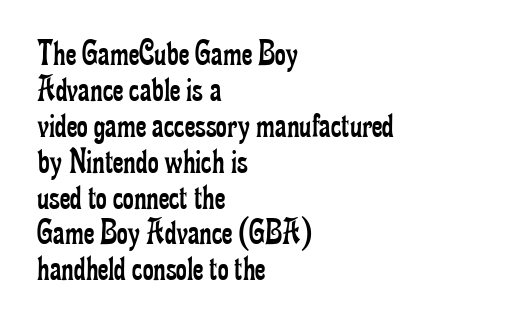
The image shows 37 px regular-weight, condensed serif type, upright; set left-aligned, tight line spacing (0.97x), normal letter spacing, not underlined; low stroke contrast and a small x-height.
